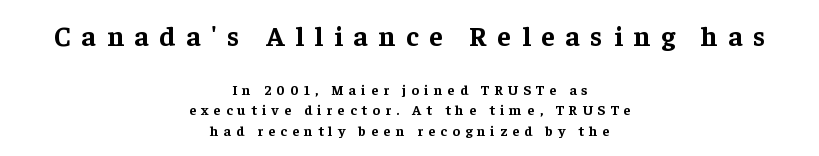
The image shows 28 px bold serif type, upright; set centered, normal line spacing (1.47x), unusually wide letter spacing (+0.38 em), not underlined; the first (top) block is 2.0x larger; low stroke contrast and a medium x-height.
